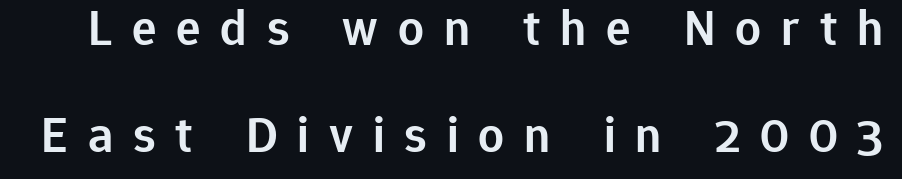
The image shows 51 px semibold sans-serif type, upright; set loose line spacing (2.09x), unusually wide letter spacing (+0.39 em), not underlined; low stroke contrast and a medium x-height.
